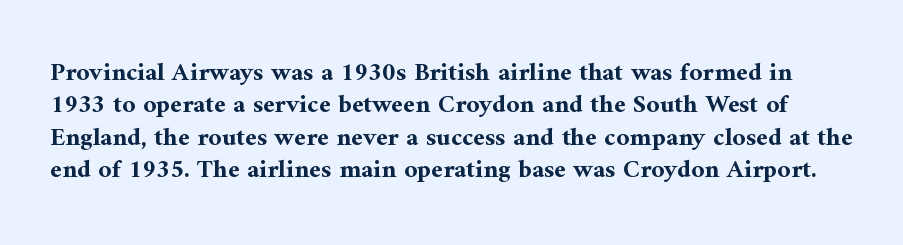
The image shows 26 px bold type, upright; set normal line spacing (1.25x), normal letter spacing, not underlined.
